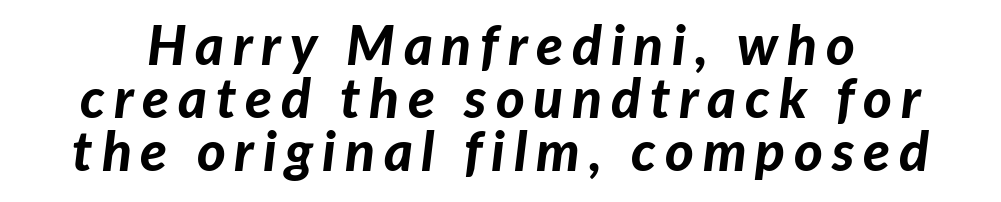
Q: Is the text bold? A: Yes.
Q: Is the text italic (slanted)? A: Yes, it leans right by about 7 degrees.
Q: Is the text underlined? A: No.
Q: Is the spacing between lines tight, normal or loose? A: Tight.
Q: Width (condensed, normal, or wide)? A: Normal.
Q: Stroke contrast? A: Low.
Q: x-height? A: Medium.
Q: Monospaced? A: No.
